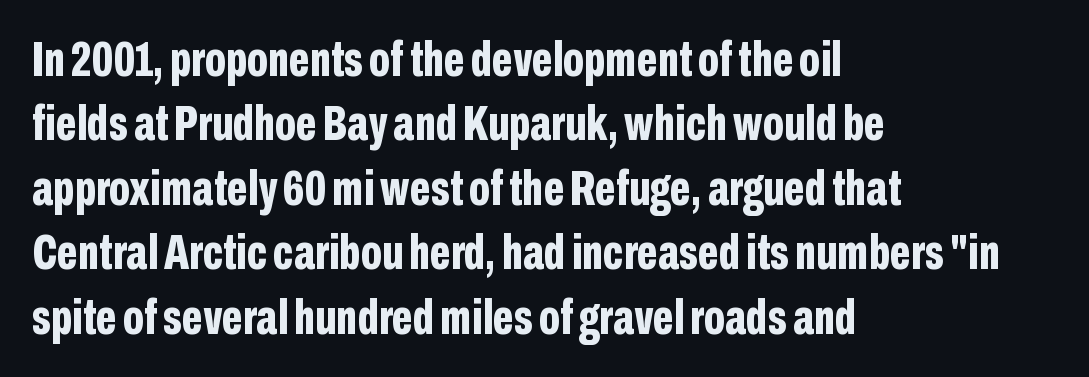
Words appear dense and cohesive because spacing is normal. Baseline-to-baseline distance is the conventional proportion of letter height. Letters rest on an invisible, unmarked baseline. Horizontally, the lines are justified to the leading edge only. Each glyph is drawn with heavy, bold strokes. Italic? Not at all — the glyphs are vertical.
